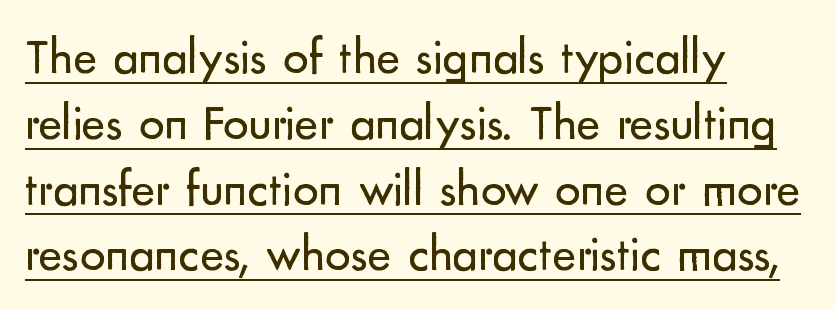
{"serif": "no", "italic": "no", "bold": "no", "weight": "regular", "width": "normal", "stroke_contrast": "low", "x_height": "small", "monospaced": "no", "underline": "yes", "align": "left", "line_spacing": "normal", "line_spacing_ratio": 1.29, "letter_spacing": "normal", "letter_spacing_em": 0.0, "glyph_px": 51}
